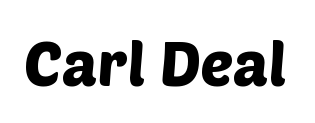
The image shows 62 px sans-serif type; set normal letter spacing, not underlined; low stroke contrast and a large x-height.
